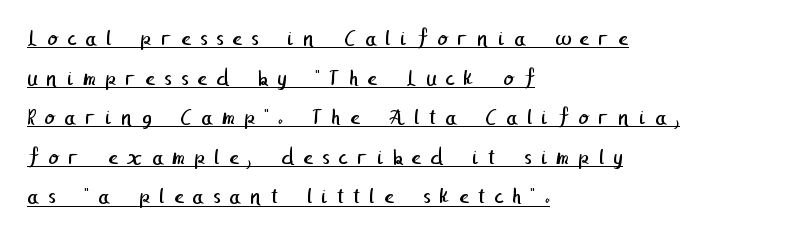
A rule runs beneath these lines of type. Heaviness? Minimal to ordinary, like unemphasized prose. Words appear elongated and porous because spacing is wide. The ragged edge is on the right, which tells us the setting is flush left.
